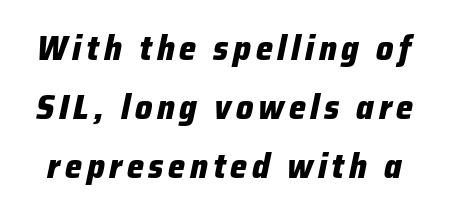
Q: Is the text bold? A: Yes.
Q: Is the text italic (slanted)? A: Yes, it leans right by about 12 degrees.
Q: Is the text underlined? A: No.
Q: Width (condensed, normal, or wide)? A: Normal.
Q: Stroke contrast? A: Low.
Q: x-height? A: Medium.
Q: Monospaced? A: No.
